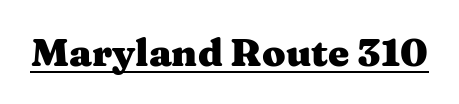
Q: Is the text bold? A: Yes.
Q: Is the text italic (slanted)? A: No, it is upright.
Q: Is the typeface a serif or a sans-serif typeface? A: Serif.
Q: Is the text underlined? A: Yes.
Q: Is the spacing between letters normal or unusually wide? A: Normal.
Q: Width (condensed, normal, or wide)? A: Wide.
Q: Stroke contrast? A: Medium.
Q: x-height? A: Medium.
Q: Monospaced? A: No.
